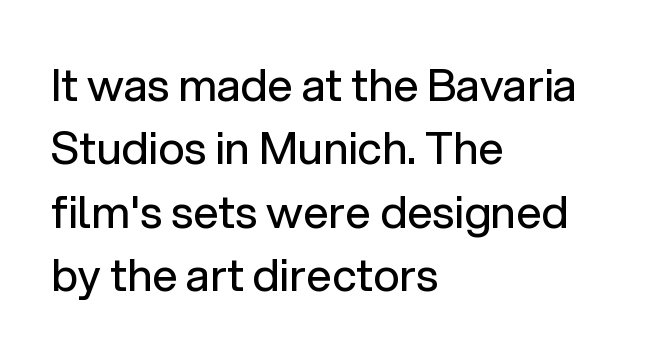
{"serif": "no", "italic": "no", "bold": "no", "weight": "regular", "width": "normal", "stroke_contrast": "low", "x_height": "medium", "monospaced": "no", "underline": "no", "align": "left", "line_spacing": "normal", "line_spacing_ratio": 1.41, "letter_spacing": "normal", "letter_spacing_em": 0.0, "glyph_px": 45}
